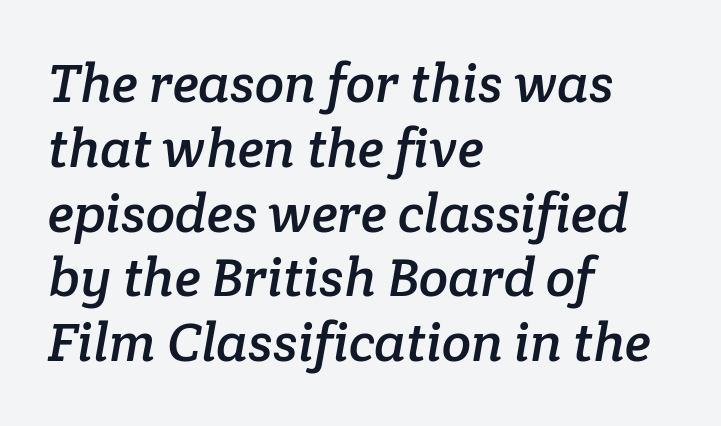
Q: Is the typeface a serif or a sans-serif typeface? A: Serif.
Q: Is the text underlined? A: No.
Q: How is the paragraph aligned? A: Left-aligned.
Q: Is the spacing between letters normal or unusually wide? A: Normal.
Q: Width (condensed, normal, or wide)? A: Normal.
Q: Stroke contrast? A: Low.
Q: x-height? A: Medium.
Q: Monospaced? A: No.
